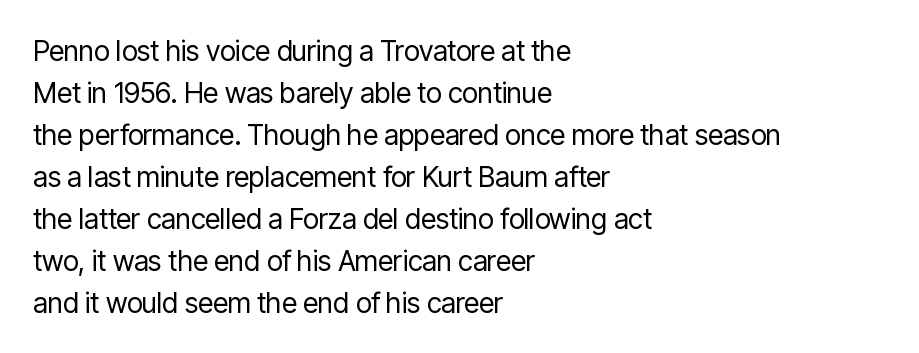
{"serif": "no", "italic": "no", "bold": "no", "weight": "regular", "width": "condensed", "stroke_contrast": "low", "x_height": "medium", "monospaced": "no", "underline": "no", "align": "left", "line_spacing": "normal", "line_spacing_ratio": 1.5, "letter_spacing": "normal", "letter_spacing_em": 0.0, "glyph_px": 28}
